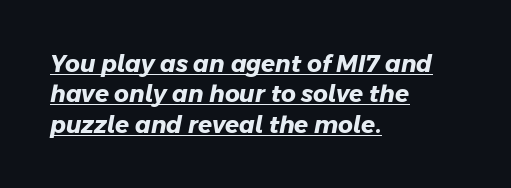
The image shows 23 px bold type; set left-aligned, normal line spacing (1.32x), normal letter spacing, underlined.
